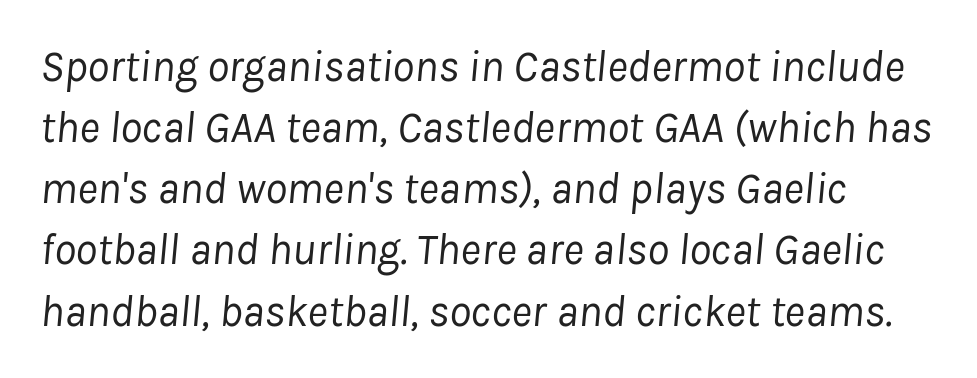
If you drew a line through each stem, it would be angled. This sample has the flowing, uneven cadence of proportional lettering. The passage is arranged the way most books set body copy — flush left. Beneath every word, the page is bare. The font sits on the lighter half of the weight spectrum, regular included.
